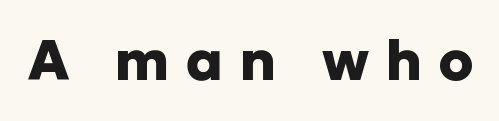
The image shows 56 px heavy sans-serif type, upright; set unusually wide letter spacing (+0.29 em), not underlined; low stroke contrast and a medium x-height.
